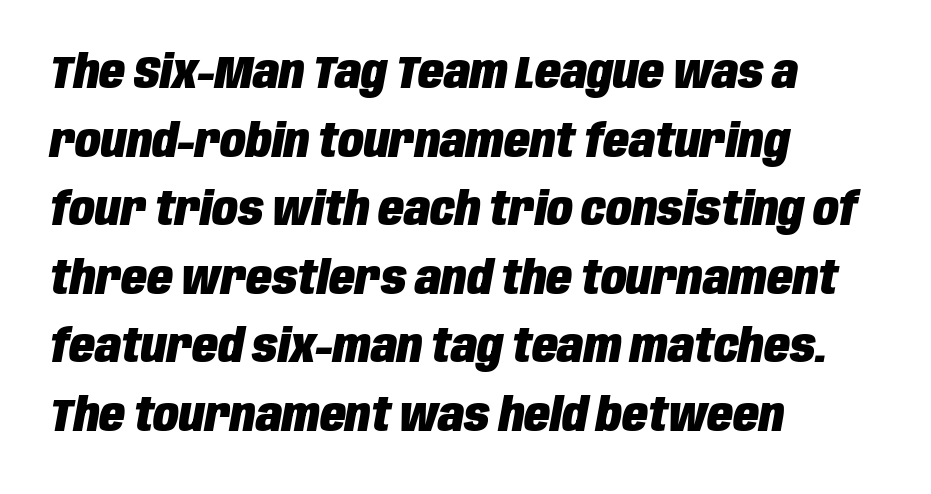
Spacing between characters is what you'd get straight out of the box. Character widths vary here, with narrow letters taking less room than wide ones. Baseline-to-baseline distance is the conventional proportion of letter height. Type without underlining. The typesetter chose a ragged-right arrangement here. The text carries the slant typical of an italic or oblique font.
